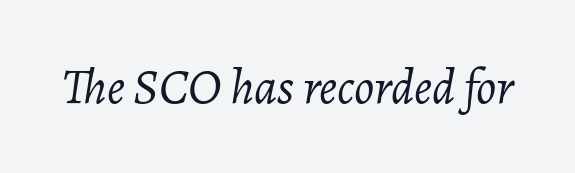
The area under the type is left untouched. Think of a printed novel: that variable character pitch is what you see here. The face used here has a pronounced slope to its letters. Weight class: somewhere from thin through regular. Each word holds together tightly as a unit, with standard inter-letter gaps.
